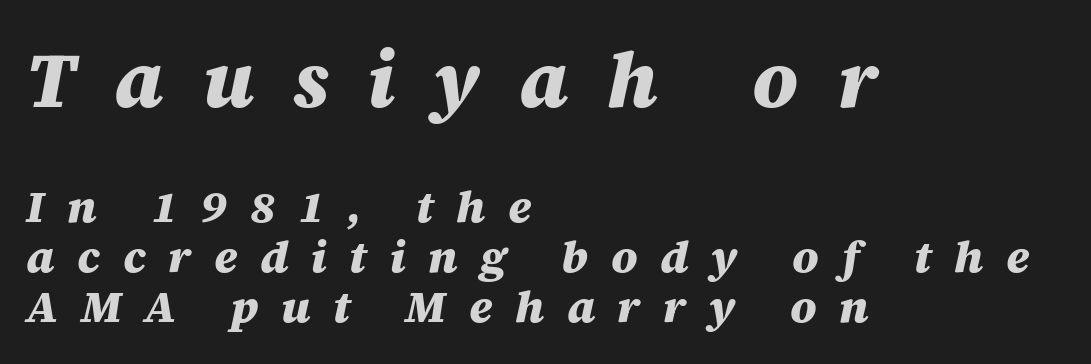
{"italic": "yes", "lean": "right", "slant_degrees": 12, "bold": "yes", "weight": "heavy", "width": "normal", "stroke_contrast": "medium", "x_height": "large", "monospaced": "no", "underline": "no", "align": "left", "line_spacing": "tight", "line_spacing_ratio": 1.11, "letter_spacing": "wide", "letter_spacing_em": 0.5, "larger_block": "first", "size_ratio": 1.73, "glyph_px": 78}
